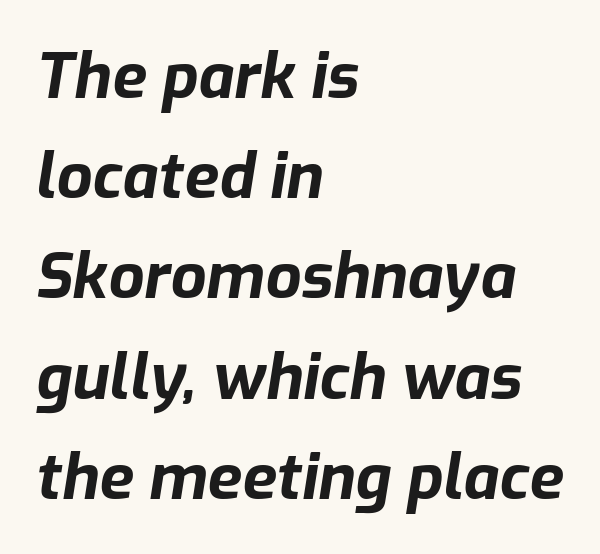
Caption: multi-line text, flush left, ragged right. The lines sit at an ordinary, default distance from one another. The letters advance in unequal steps, a hallmark of proportional type. Tracking here is standard; glyphs follow each other at the usual distance.
